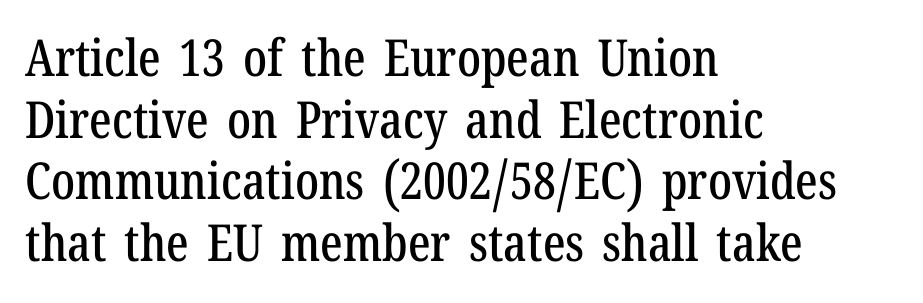
The rendering shows small feet on the letterforms — a serif design. Nothing unusual about the tracking: characters are spaced as the font intends. Type without underlining. Posture: straight, roman, zero tilt. Here the designer chose a conventional face with non-uniform glyph widths.
